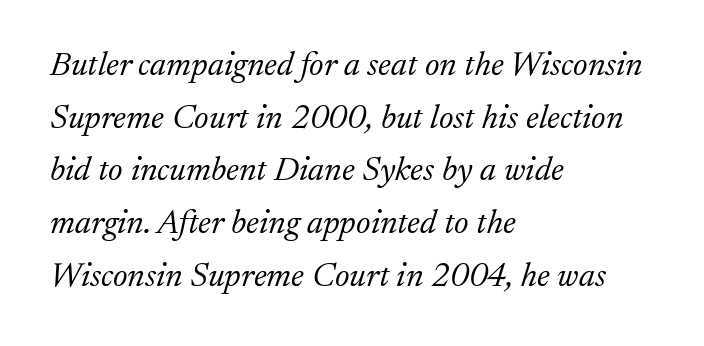
{"serif": "yes", "italic": "yes", "lean": "right", "slant_degrees": 17, "bold": "no", "weight": "light", "width": "normal", "stroke_contrast": "low", "x_height": "medium", "monospaced": "no", "underline": "no", "align": "left", "line_spacing": "normal", "line_spacing_ratio": 1.55, "letter_spacing": "normal", "letter_spacing_em": 0.0, "glyph_px": 34}
